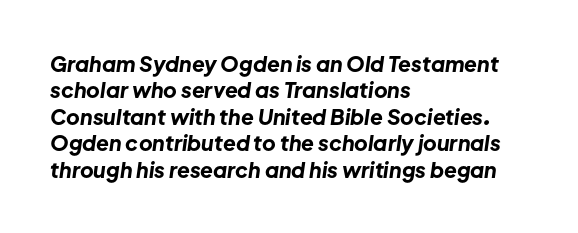
The passage shown stacks its lines at a standard gap. Underlining? Definitely not there. Tracking value appears to be zero — textbook default spacing. If you drew a line through each stem, it would be angled. The rendering anchors every line to the left-hand side. In terms of weight, the rendering is a true, heavy bold.
